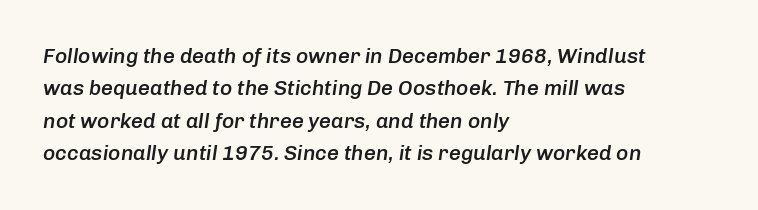
Q: Is the text bold? A: Semi-bold.
Q: Is the text italic (slanted)? A: Yes, it leans right by about 8 degrees.
Q: Is the text underlined? A: No.
Q: How is the paragraph aligned? A: Left-aligned.
Q: Is the spacing between letters normal or unusually wide? A: Normal.
Q: Is the spacing between lines tight, normal or loose? A: Normal.
